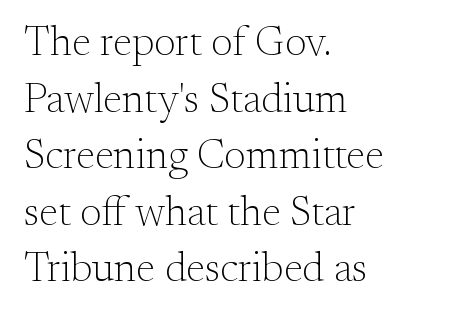
Q: Is the text bold? A: No.
Q: Is the text italic (slanted)? A: No, it is upright.
Q: Is the typeface a serif or a sans-serif typeface? A: Serif.
Q: Is the text underlined? A: No.
Q: How is the paragraph aligned? A: Left-aligned.
Q: Is the spacing between letters normal or unusually wide? A: Normal.
Q: Is the spacing between lines tight, normal or loose? A: Normal.
Q: Width (condensed, normal, or wide)? A: Normal.
Q: Stroke contrast? A: Medium.
Q: x-height? A: Small.
Q: Monospaced? A: No.
